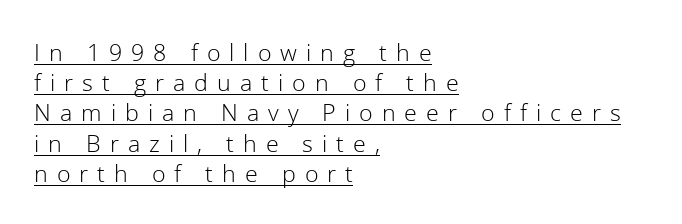
Q: Is the text bold? A: No.
Q: Is the text italic (slanted)? A: No, it is upright.
Q: Is the text underlined? A: Yes.
Q: How is the paragraph aligned? A: Left-aligned.
Q: Is the spacing between letters normal or unusually wide? A: Unusually wide.
